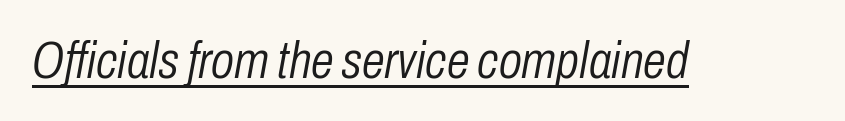
The image shows 52 px light, condensed type, italic (leaning right); set normal letter spacing, underlined; low stroke contrast and a medium x-height.
